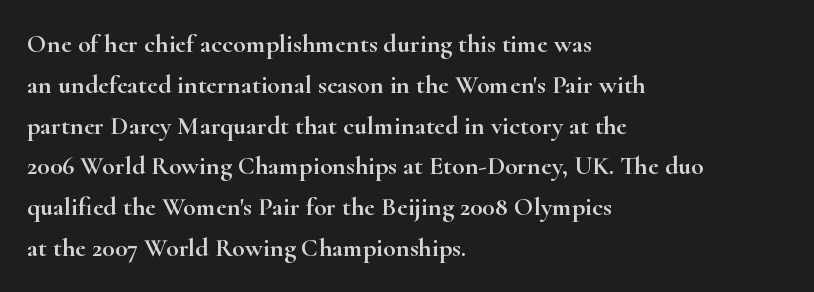
Q: Is the text italic (slanted)? A: No, it is upright.
Q: Is the text underlined? A: No.
Q: How is the paragraph aligned? A: Left-aligned.
Q: Is the spacing between letters normal or unusually wide? A: Normal.
Q: Is the spacing between lines tight, normal or loose? A: Normal.
